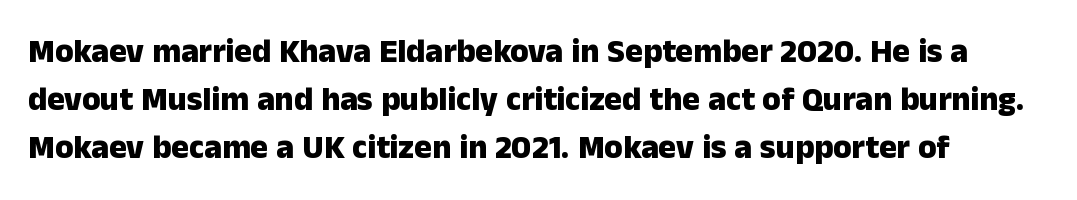
The image shows 33 px heavy sans-serif type, upright; set normal line spacing (1.45x), normal letter spacing, not underlined; low stroke contrast and a medium x-height.
